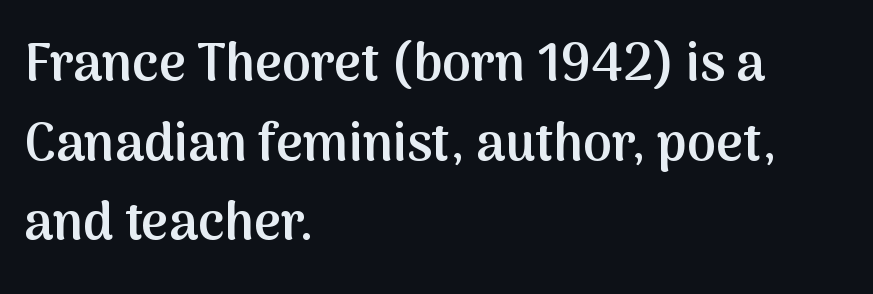
{"serif": "no", "italic": "no", "bold": "semi", "weight": "semibold", "width": "normal", "stroke_contrast": "medium", "x_height": "medium", "monospaced": "no", "underline": "no", "align": "left", "line_spacing": "normal", "line_spacing_ratio": 1.53, "letter_spacing": "normal", "letter_spacing_em": 0.0, "glyph_px": 52}
